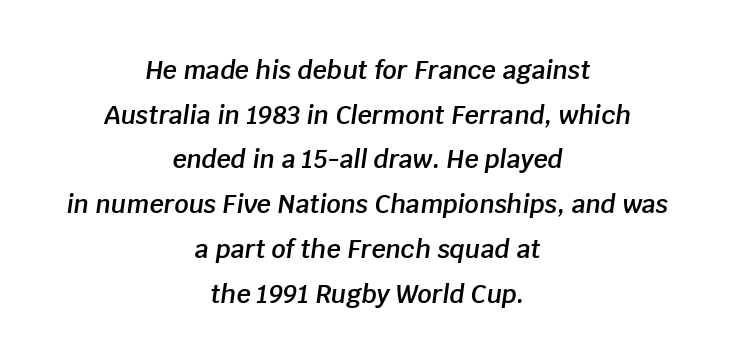
Compared with ordinary roman type, these characters are visibly tilted. Bold? Not quite — semibold, heavier than regular but stopping short. No extra tracking has been applied to these lines. Glance below the letters and you will spot only blank space. In CSS terms this would be text-align: center.
